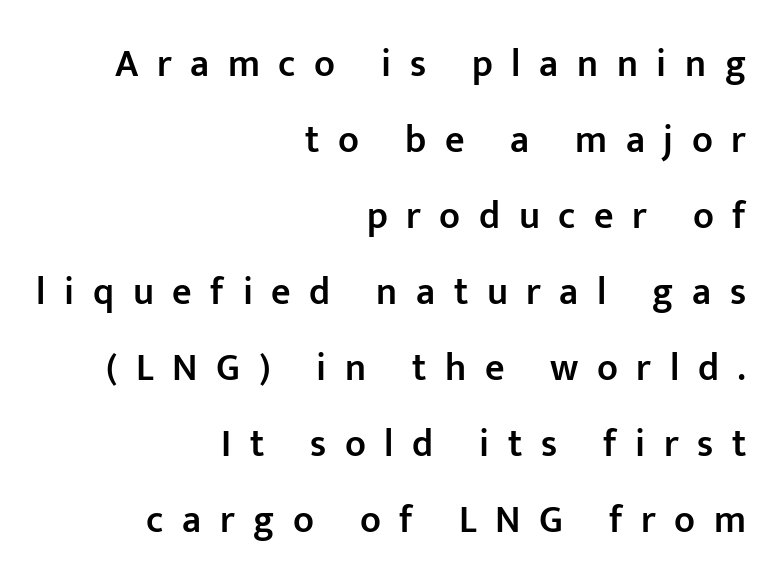
The image shows 38 px semibold sans-serif type, upright; set right-aligned, loose line spacing (2.0x), unusually wide letter spacing (+0.49 em), not underlined; low stroke contrast and a medium x-height.
